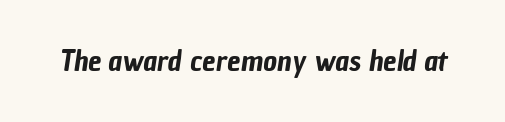
{"serif": "no", "width": "condensed", "stroke_contrast": "low", "x_height": "medium", "monospaced": "no", "underline": "no", "letter_spacing": "normal", "letter_spacing_em": 0.0, "glyph_px": 30}
